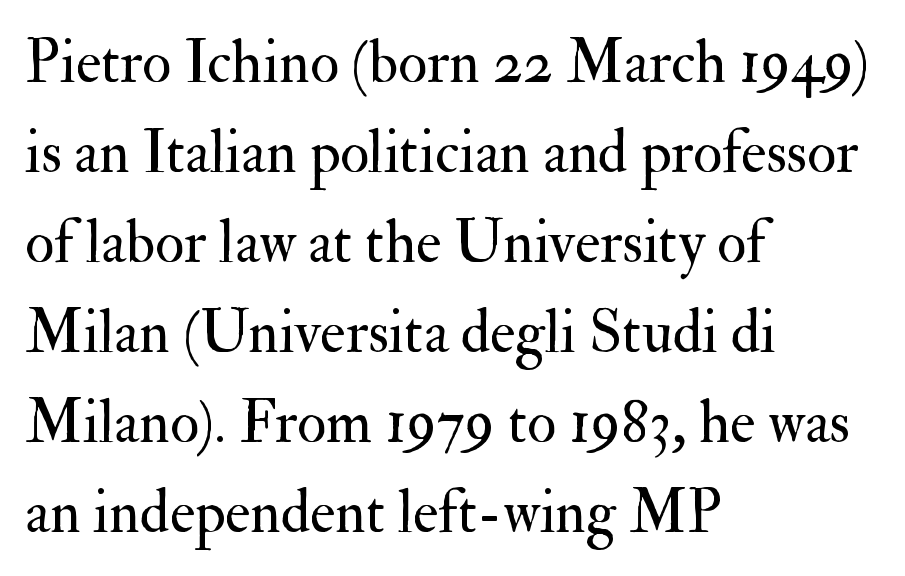
Q: Is the text bold? A: No.
Q: Is the text italic (slanted)? A: No, it is upright.
Q: Is the typeface a serif or a sans-serif typeface? A: Serif.
Q: Is the text underlined? A: No.
Q: How is the paragraph aligned? A: Left-aligned.
Q: Is the spacing between letters normal or unusually wide? A: Normal.
Q: Is the spacing between lines tight, normal or loose? A: Normal.
Q: Width (condensed, normal, or wide)? A: Normal.
Q: Stroke contrast? A: Medium.
Q: x-height? A: Small.
Q: Monospaced? A: No.
